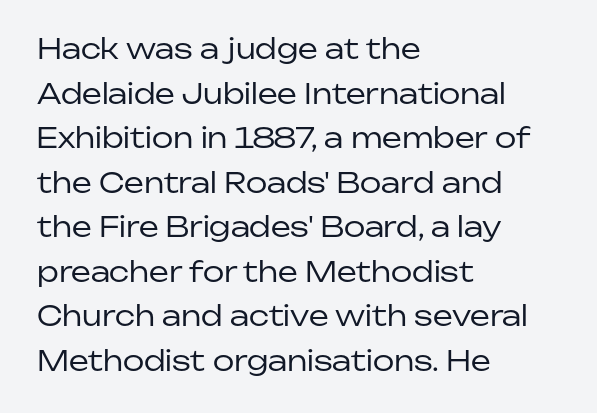
{"serif": "no", "italic": "no", "bold": "no", "weight": "regular", "width": "normal", "stroke_contrast": "low", "x_height": "medium", "monospaced": "no", "underline": "no", "align": "left", "line_spacing": "normal", "line_spacing_ratio": 1.59, "letter_spacing": "normal", "letter_spacing_em": 0.0, "glyph_px": 28}
